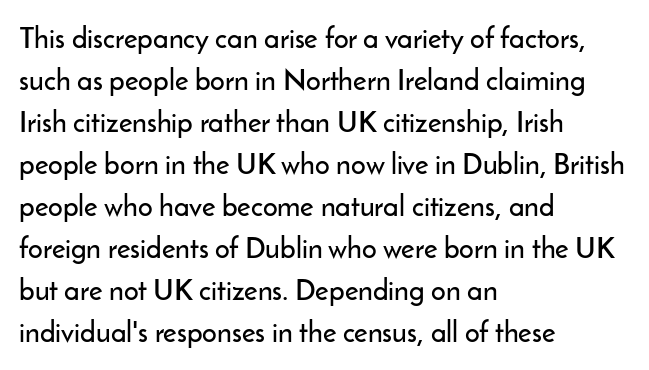
{"serif": "no", "italic": "no", "width": "normal", "stroke_contrast": "low", "x_height": "small", "monospaced": "no", "underline": "no", "align": "left", "line_spacing": "normal", "line_spacing_ratio": 1.45, "letter_spacing": "normal", "letter_spacing_em": 0.0, "glyph_px": 29}
